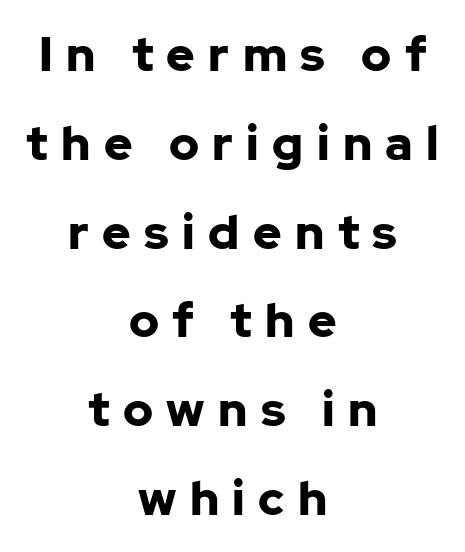
The image shows 48 px bold sans-serif type, upright; set centered, line spacing 1.85x, unusually wide letter spacing (+0.28 em), not underlined; low stroke contrast and a medium x-height.
